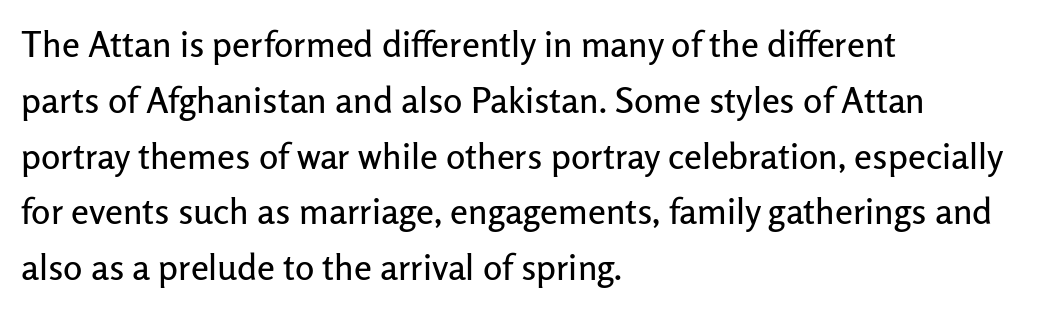
{"serif": "no", "italic": "no", "width": "normal", "stroke_contrast": "low", "x_height": "medium", "monospaced": "no", "underline": "no", "align": "left", "line_spacing": "normal", "line_spacing_ratio": 1.55, "letter_spacing": "normal", "letter_spacing_em": 0.0, "glyph_px": 36}
